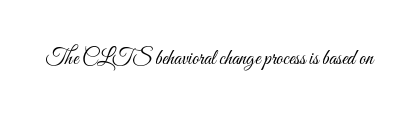
{"bold": "no", "underline": "no", "letter_spacing": "normal", "letter_spacing_em": 0.0, "glyph_px": 21}
